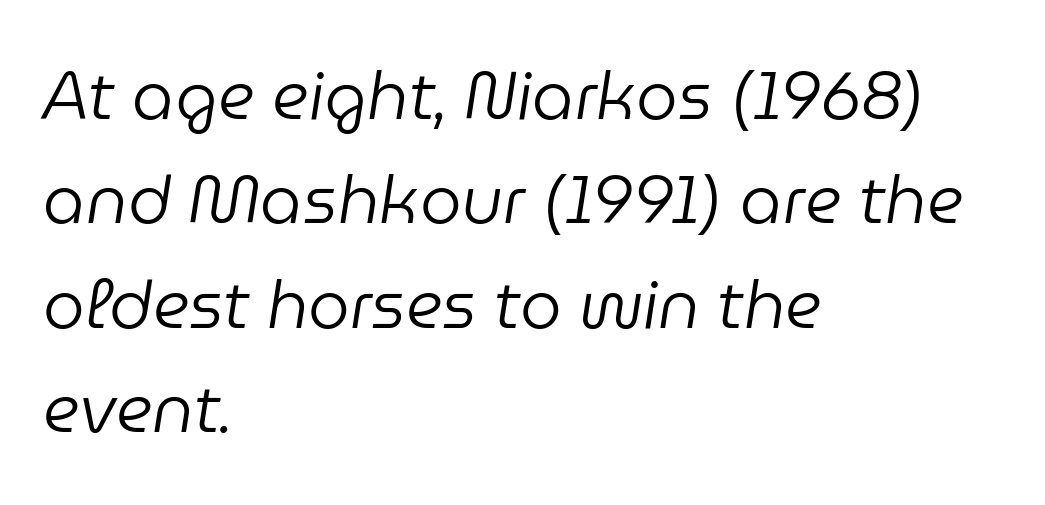
Q: Is the text bold? A: No.
Q: Is the text italic (slanted)? A: Yes, it leans right by about 9 degrees.
Q: Is the text underlined? A: No.
Q: How is the paragraph aligned? A: Left-aligned.
Q: Is the spacing between letters normal or unusually wide? A: Normal.
Q: Is the spacing between lines tight, normal or loose? A: Normal.
Q: Width (condensed, normal, or wide)? A: Normal.
Q: Stroke contrast? A: Low.
Q: x-height? A: Medium.
Q: Monospaced? A: No.
